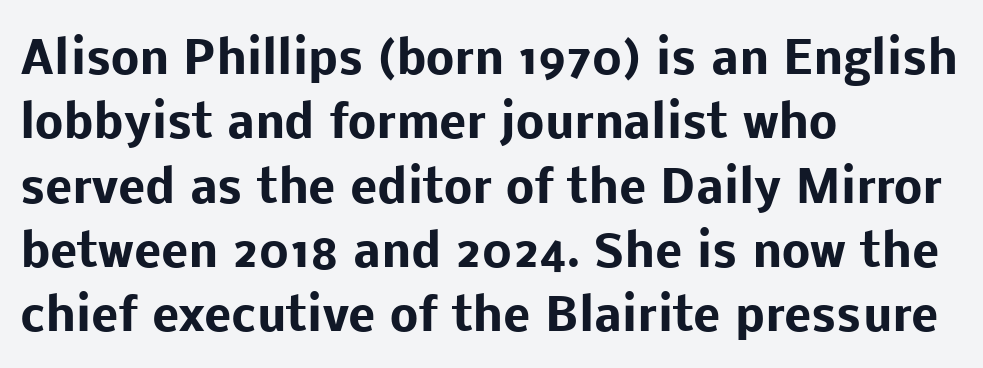
The image shows 45 px heavy sans-serif type, upright; set left-aligned, normal line spacing (1.43x), normal letter spacing, not underlined; low stroke contrast and a medium x-height.
